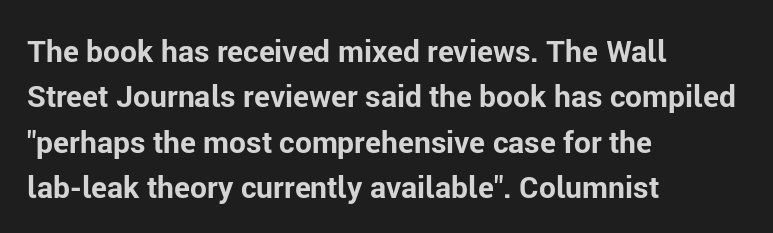
Here the glyphs are tracked normally, forming tight word shapes. Which margin do the lines hug? The left one — the right edge is uneven. Is the type bold? Yes — the strokes are clearly thick and heavy. Horizontal bands of white between lines are of average thickness.
